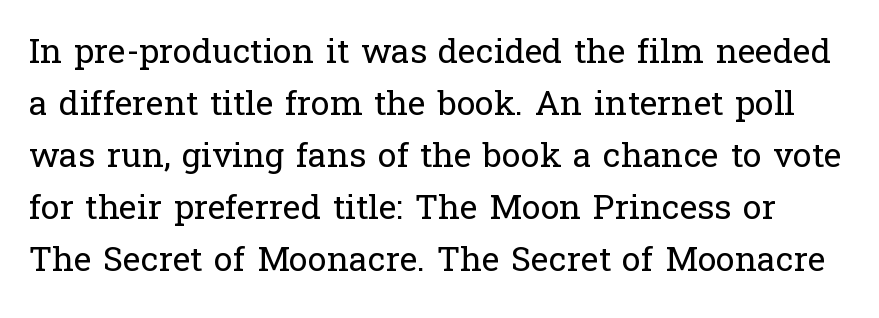
The image shows 34 px regular-weight serif type, upright; set normal line spacing (1.53x), normal letter spacing, not underlined; low stroke contrast and a medium x-height.
